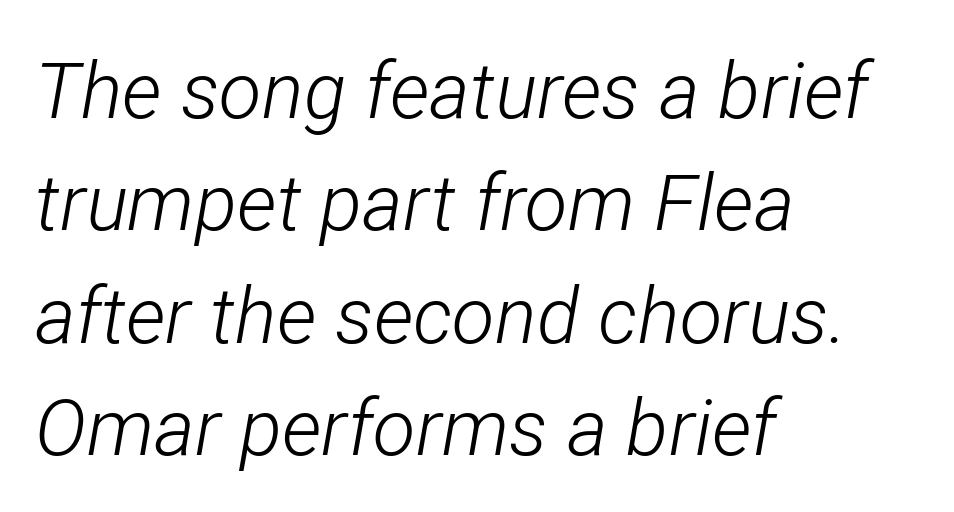
The image shows 78 px light, condensed type, italic (leaning right); set left-aligned, normal line spacing (1.44x), normal letter spacing, not underlined; low stroke contrast and a medium x-height.
